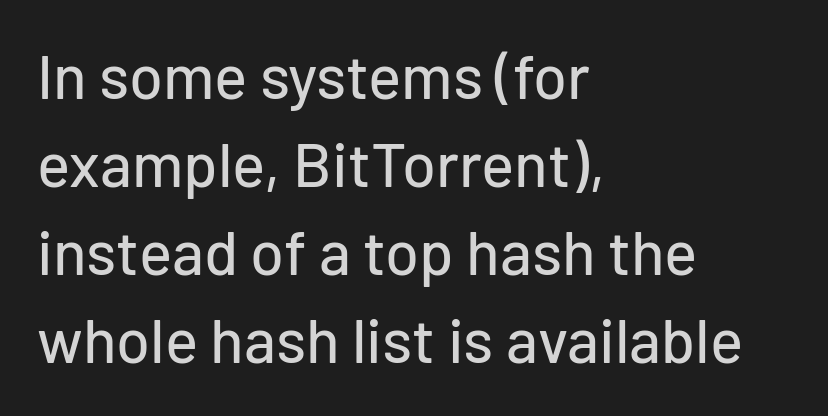
{"serif": "no", "italic": "no", "width": "normal", "stroke_contrast": "low", "x_height": "medium", "monospaced": "no", "underline": "no", "align": "left", "line_spacing": "normal", "line_spacing_ratio": 1.42, "letter_spacing": "normal", "letter_spacing_em": 0.0, "glyph_px": 62}
